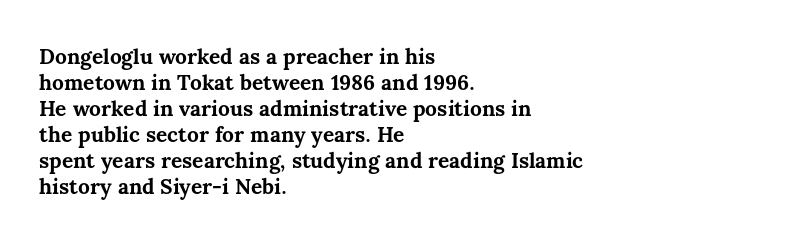
The strokes are fattened all the way to bold. Visually the block forms a straight wall on the left and a jagged coastline on the right. A typesetter would mark this as roman, not italic. The words here are not underlined.
